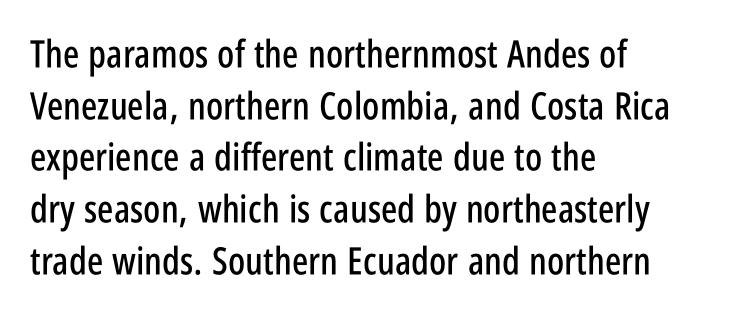
{"serif": "no", "italic": "no", "width": "condensed", "stroke_contrast": "low", "x_height": "large", "monospaced": "no", "underline": "no", "align": "left", "line_spacing": "normal", "line_spacing_ratio": 1.36, "letter_spacing": "normal", "letter_spacing_em": 0.0, "glyph_px": 38}
